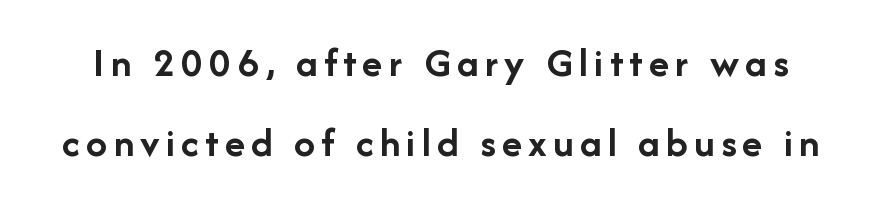
{"serif": "no", "italic": "no", "bold": "yes", "weight": "semibold", "width": "normal", "stroke_contrast": "low", "x_height": "medium", "monospaced": "no", "underline": "no", "line_spacing": "loose", "line_spacing_ratio": 1.91, "glyph_px": 42}
